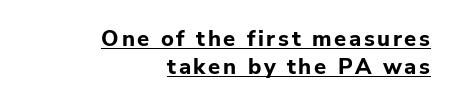
{"italic": "no", "bold": "yes", "underline": "yes", "align": "right", "line_spacing": "normal", "line_spacing_ratio": 1.28, "glyph_px": 22}
